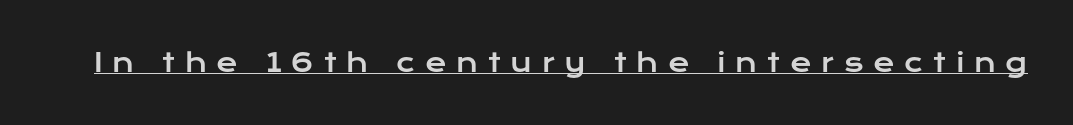
The image shows 26 px text type, upright; set unusually wide letter spacing (+0.37 em), underlined.
